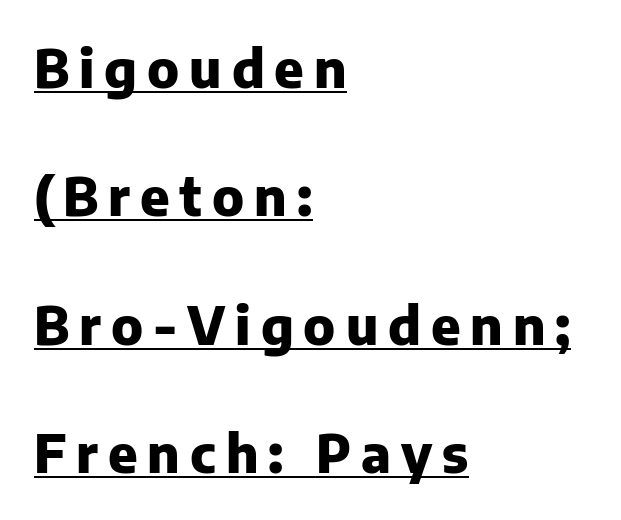
The image shows 52 px heavy sans-serif type, upright; set left-aligned, loose line spacing (2.47x), underlined; low stroke contrast and a medium x-height.
